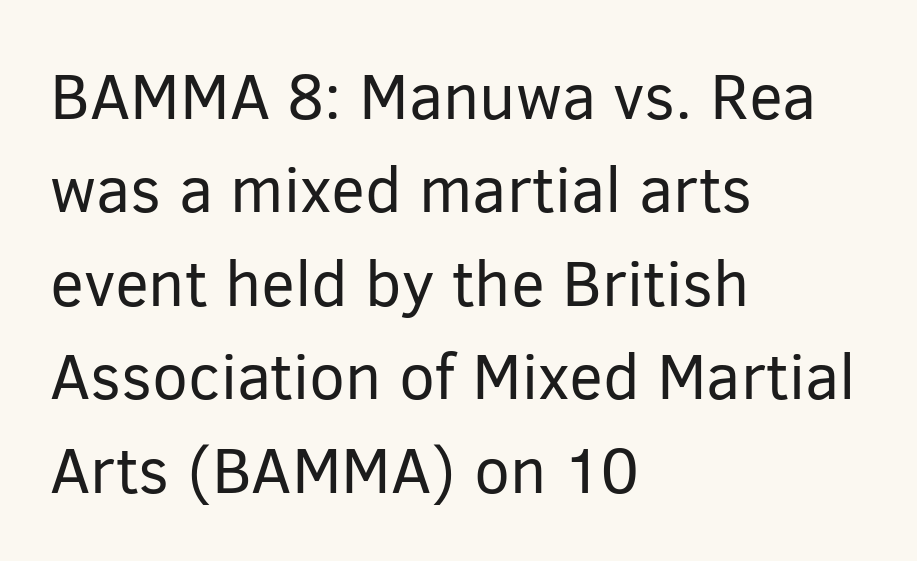
The image shows 64 px regular-weight sans-serif type, upright; set left-aligned, normal line spacing (1.46x), normal letter spacing, not underlined; low stroke contrast and a medium x-height.
